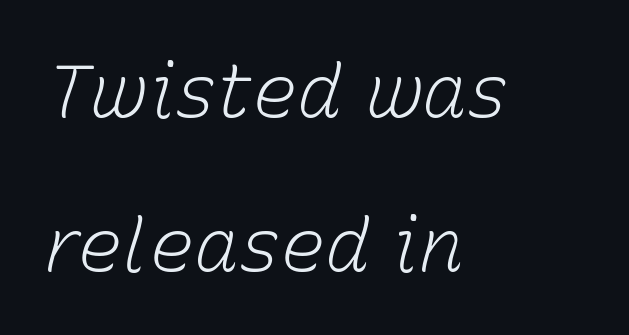
{"italic": "yes", "lean": "right", "slant_degrees": 15, "bold": "no", "weight": "light", "width": "normal", "stroke_contrast": "low", "x_height": "medium", "monospaced": "no", "underline": "no", "align": "left", "line_spacing": "loose", "line_spacing_ratio": 2.05, "letter_spacing": "normal", "letter_spacing_em": 0.0, "glyph_px": 75}
